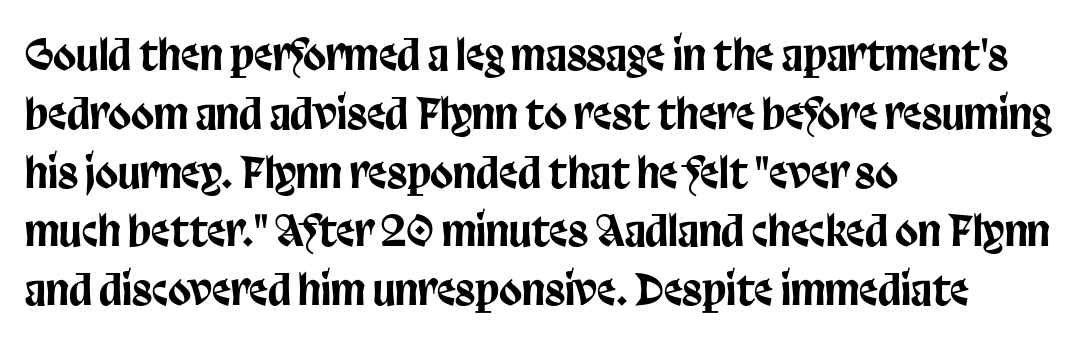
The image shows 42 px condensed sans-serif type, upright; set left-aligned, normal line spacing (1.4x), normal letter spacing, not underlined; low stroke contrast and a large x-height.
